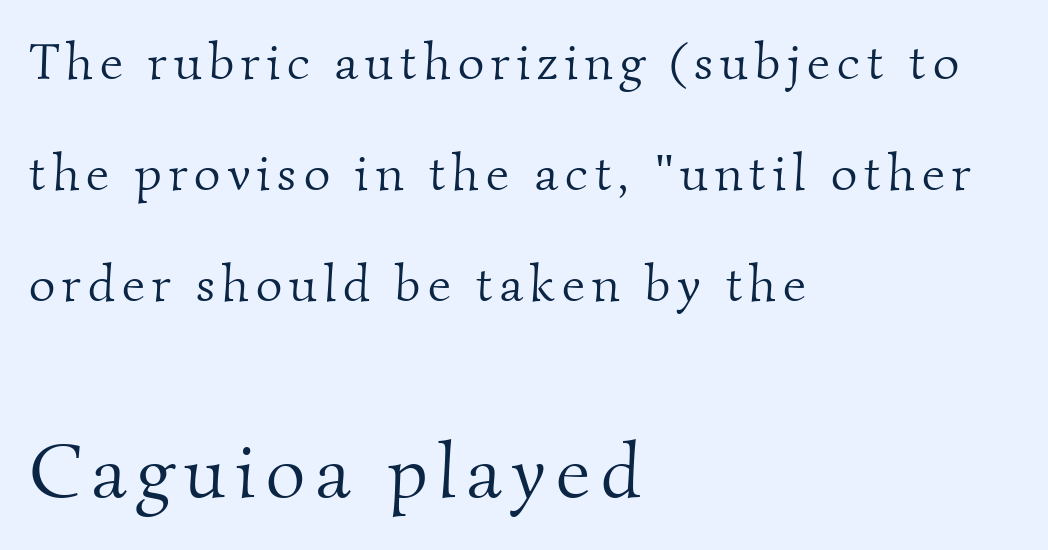
Q: Is the text bold? A: No.
Q: Is the typeface a serif or a sans-serif typeface? A: Serif.
Q: Is the text underlined? A: No.
Q: How is the paragraph aligned? A: Left-aligned.
Q: Is the spacing between lines tight, normal or loose? A: Loose.
Q: Which block of text is set in a larger size, the first (top) or the second (bottom)? A: The second (bottom) one.
Q: Width (condensed, normal, or wide)? A: Normal.
Q: Stroke contrast? A: Medium.
Q: x-height? A: Small.
Q: Monospaced? A: No.
